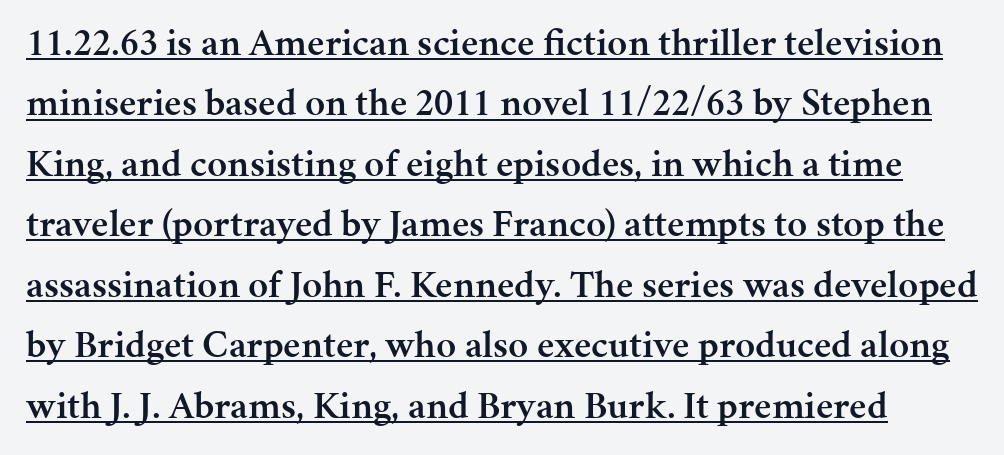
{"serif": "yes", "italic": "no", "bold": "semi", "weight": "semibold", "width": "normal", "stroke_contrast": "medium", "x_height": "medium", "monospaced": "no", "underline": "yes", "line_spacing": "normal", "line_spacing_ratio": 1.55, "letter_spacing": "normal", "letter_spacing_em": 0.0, "glyph_px": 39}
